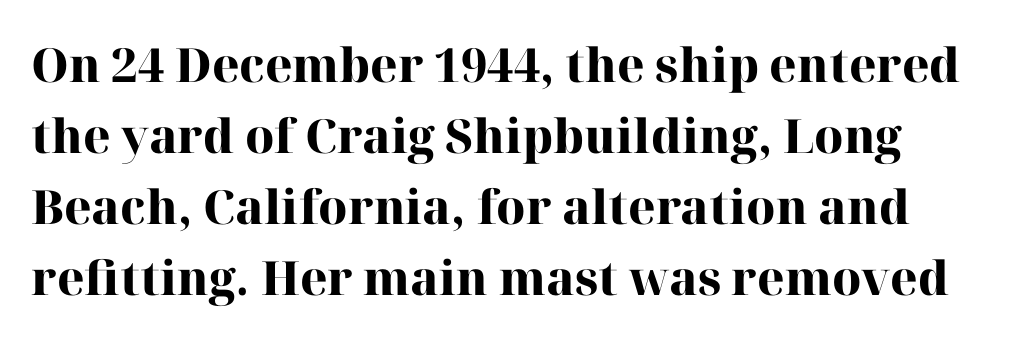
Q: Is the text bold? A: Yes.
Q: Is the text italic (slanted)? A: No, it is upright.
Q: Is the typeface a serif or a sans-serif typeface? A: Serif.
Q: Is the text underlined? A: No.
Q: Is the spacing between letters normal or unusually wide? A: Normal.
Q: Is the spacing between lines tight, normal or loose? A: Normal.
Q: Width (condensed, normal, or wide)? A: Normal.
Q: Stroke contrast? A: High.
Q: x-height? A: Medium.
Q: Monospaced? A: No.
